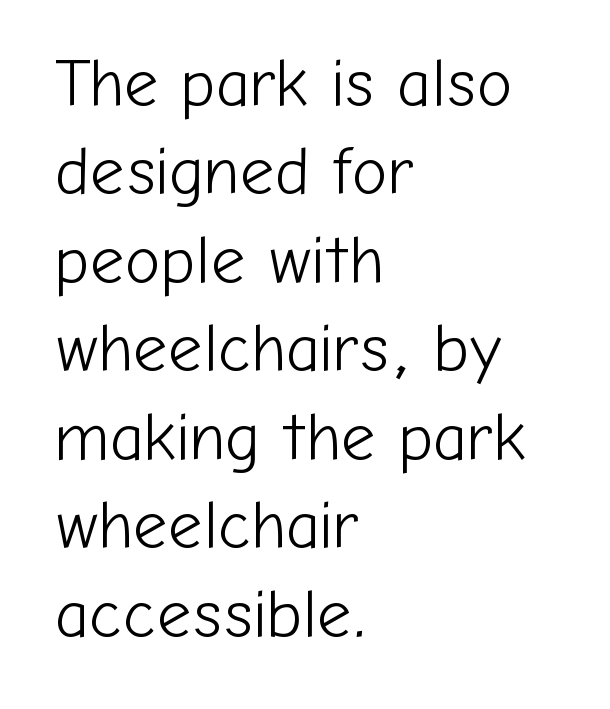
{"serif": "no", "italic": "no", "bold": "no", "weight": "light", "width": "normal", "stroke_contrast": "low", "x_height": "medium", "monospaced": "no", "underline": "no", "align": "left", "line_spacing": "normal", "line_spacing_ratio": 1.32, "letter_spacing": "normal", "letter_spacing_em": 0.0, "glyph_px": 67}
